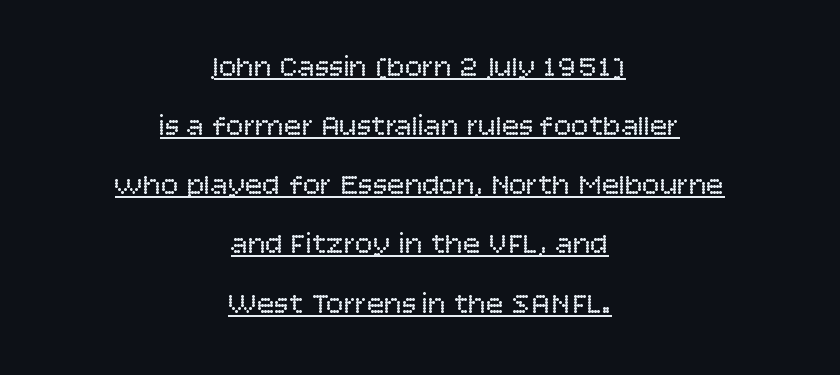
Do the characters align in a grid? No, the font is proportional. These lines are centered, leaving both edges ragged. The designer went with a sans here, leaving each stem footless. The lettering is marked with a stroke running underneath it.
